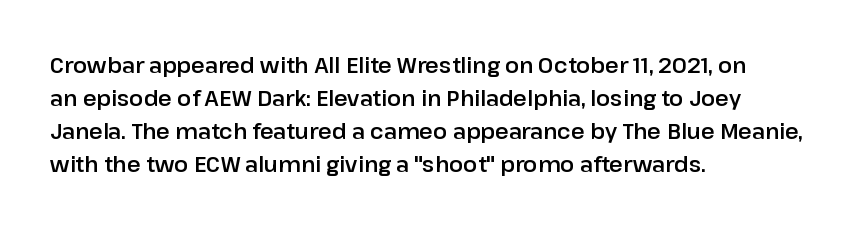
Do the letters lean? They stand straight. You could call the tracking neutral — neither tight nor loose. The passage shown is not underscored anywhere. The ragged edge is on the right, which tells us the setting is flush left. Students, observe: this is what conventionally led text looks like.
